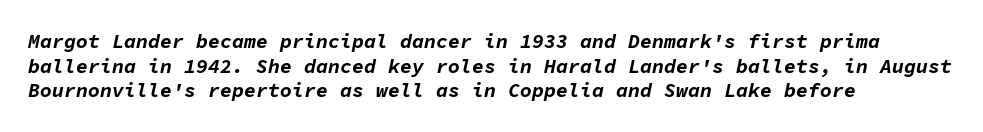
{"italic": "yes", "lean": "right", "slant_degrees": 11, "bold": "yes", "underline": "no", "align": "left", "line_spacing_ratio": 1.23, "letter_spacing": "normal", "letter_spacing_em": 0.0, "glyph_px": 20}
